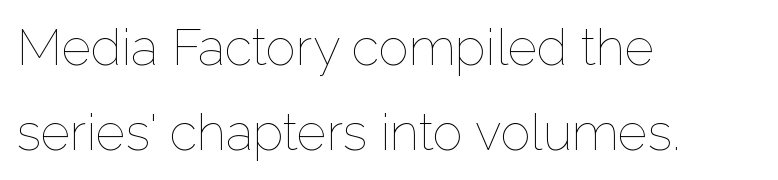
Weight: regular or lighter. Vertically, the passage feels balanced, rows spaced as you'd expect. The words here are not underlined. Here the designer chose a conventional face with non-uniform glyph widths. Every row of glyphs begins at an identical x-position on the left.
